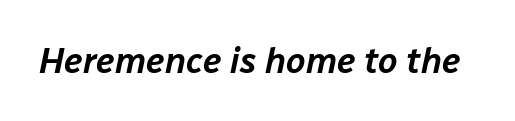
The image shows 35 px text type, italic (leaning right); set normal letter spacing, not underlined; low stroke contrast and a medium x-height.
